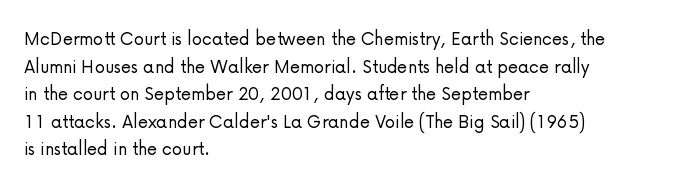
Teacher's note: observe the even left margin — that is flush-left alignment. The line texture is even and compact thanks to regular tracking. The lettering stays uniformly vertical, giving the passage a roman look. The baseline area is clear.
